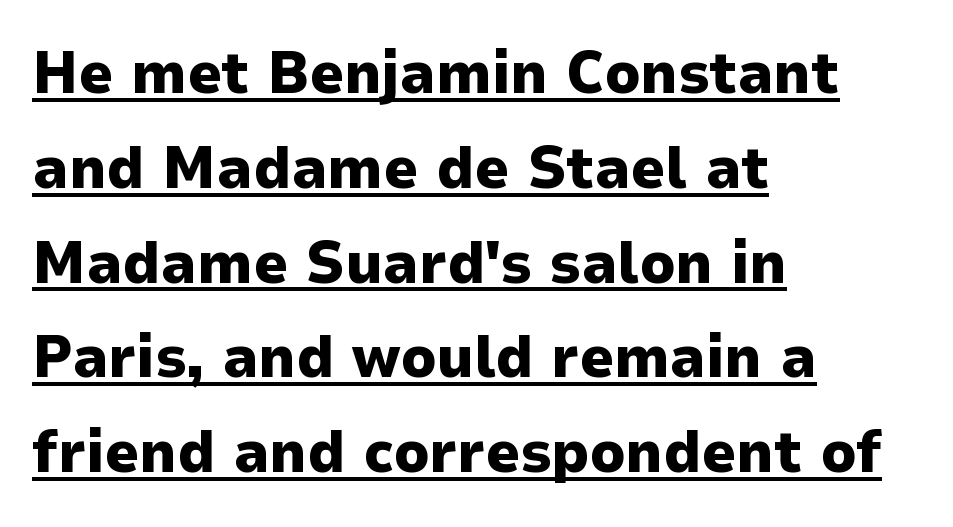
The image shows 60 px heavy sans-serif type, upright; set left-aligned, normal line spacing (1.58x), normal letter spacing, underlined; low stroke contrast and a medium x-height.
